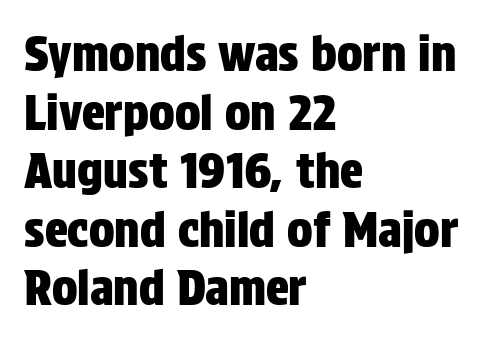
Do the characters align in a grid? No, the font is proportional. The passage is arranged the way most books set body copy — flush left. The font family rendered here belongs to the sans-serif group. Is the letter spacing exaggerated? No — it looks like the ordinary default. Descenders hang freely into open space. The type sits square on the baseline with zero lean.
